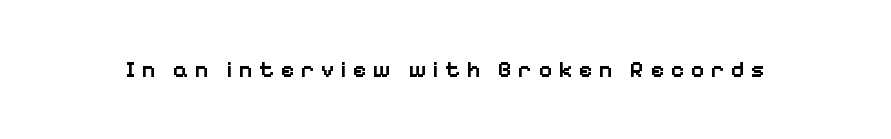
{"italic": "no", "bold": "semi", "underline": "no", "letter_spacing": "wide", "letter_spacing_em": 0.28, "glyph_px": 23}
